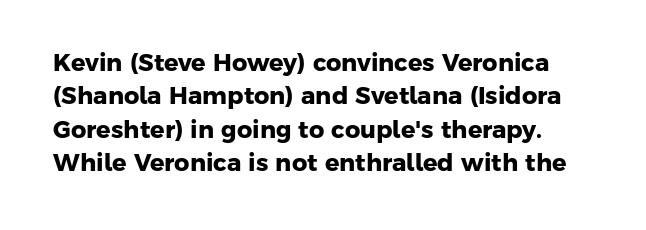
Standard letterfit; no display-style spreading of the glyphs. The zone under the glyphs is completely vacant. What weight is shown? A full bold with thick strokes. How would I describe the line gaps? Plain and ordinary.
